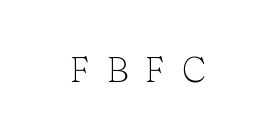
The image shows 35 px light serif type, upright; set unusually wide letter spacing (+0.49 em), not underlined; low stroke contrast and a medium x-height.
